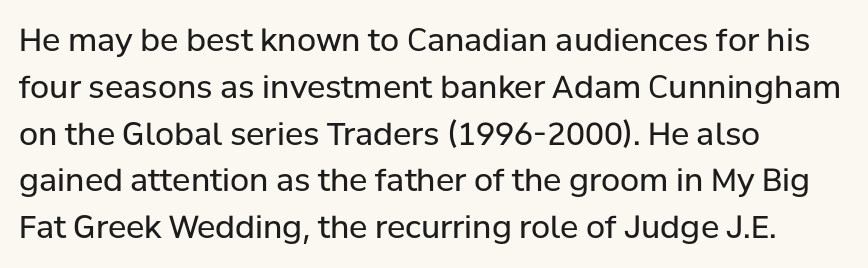
The face looks like a standard text weight, possibly lighter. The text block is weighted toward the left margin, trailing off unevenly rightward. Quick note: interline space is typical. The letters advance in unequal steps, a hallmark of proportional type.
